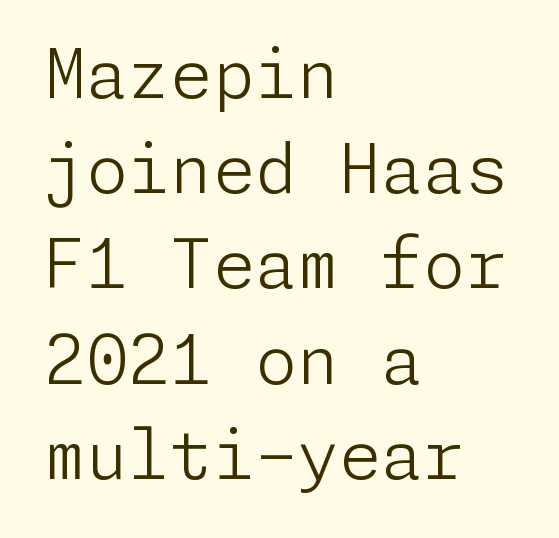
{"serif": "no", "italic": "no", "bold": "no", "weight": "light", "width": "normal", "stroke_contrast": "low", "x_height": "medium", "underline": "no", "align": "left", "line_spacing": "normal", "line_spacing_ratio": 1.4, "letter_spacing": "normal", "letter_spacing_em": 0.0, "glyph_px": 68}
